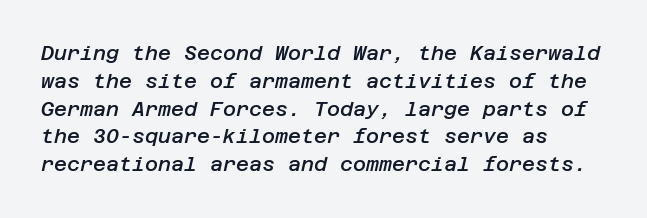
A typesetter would mark this as italic. These lines are set flush left with a ragged right edge. Notice the strokes are somewhat thickened but not fully heavy: this is a semibold. Glance below the letters and you will spot only blank space. What's the leading like? Ordinary, nothing unusual.
